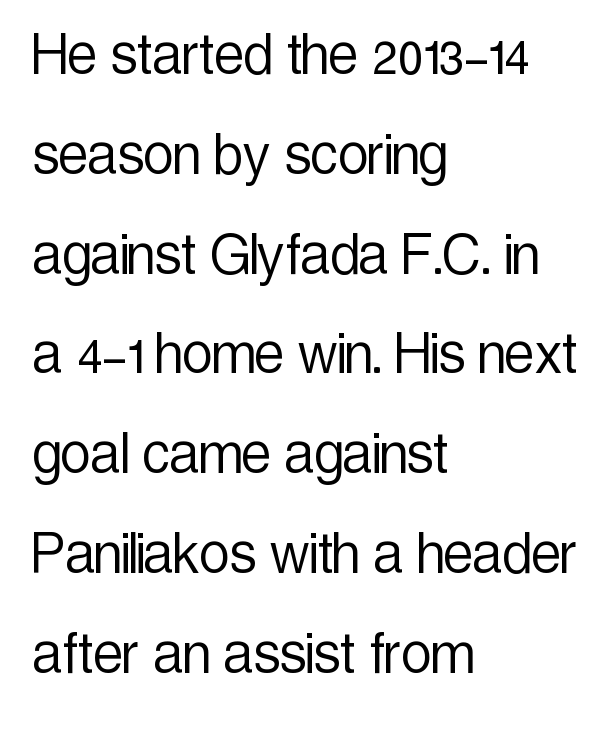
Q: Is the text bold? A: No.
Q: Is the text italic (slanted)? A: No, it is upright.
Q: Is the typeface a serif or a sans-serif typeface? A: Sans-serif.
Q: Is the text underlined? A: No.
Q: How is the paragraph aligned? A: Left-aligned.
Q: Is the spacing between letters normal or unusually wide? A: Normal.
Q: Is the spacing between lines tight, normal or loose? A: Normal.
Q: Width (condensed, normal, or wide)? A: Condensed.
Q: x-height? A: Medium.
Q: Monospaced? A: No.
